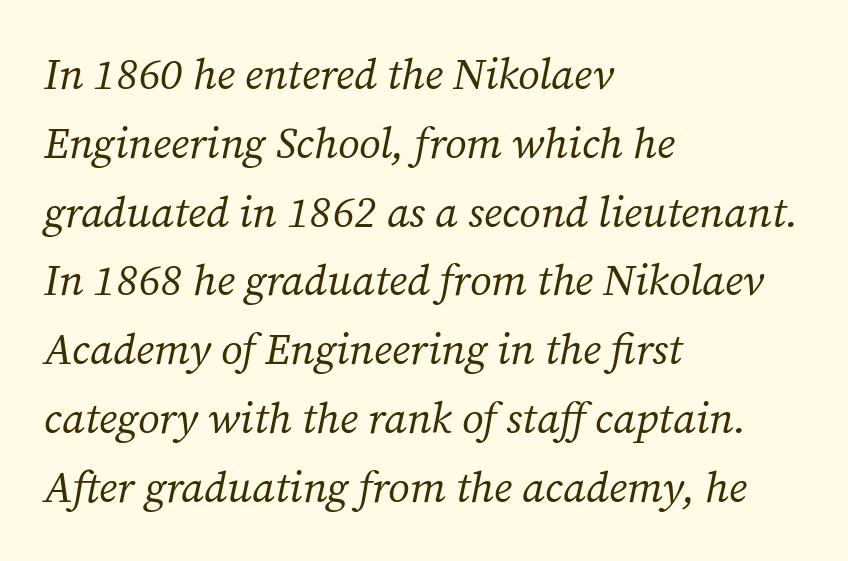
The image shows 43 px regular-weight serif type, italic (leaning right); set left-aligned, normal line spacing (1.6x), normal letter spacing, not underlined; medium stroke contrast and a medium x-height.
